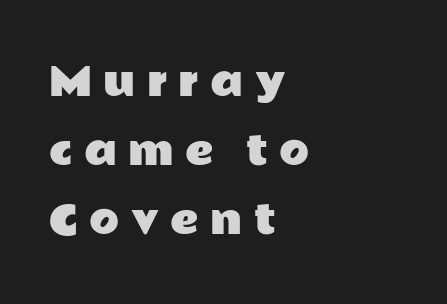
Serif or sans? Sans — the stroke terminals are bare. How are the letters spaced? Widely, with obvious added tracking. Think of a printed novel: that variable character pitch is what you see here. These lines stack with their left ends in a neat column. The letters stand upright; this is a roman face.
